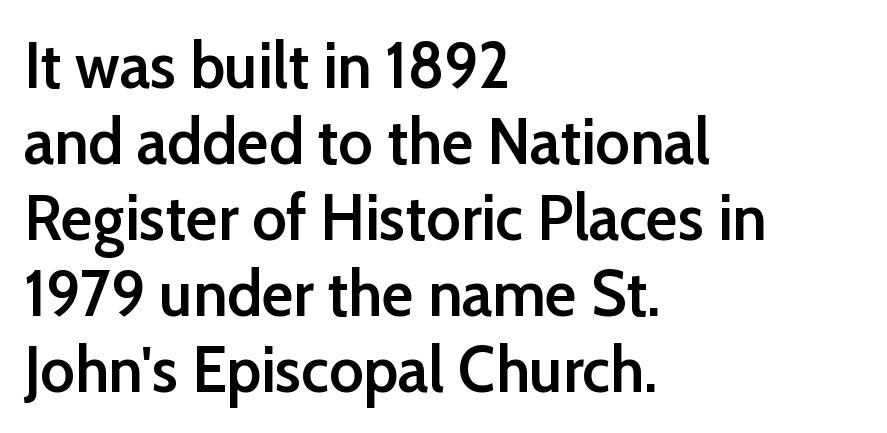
The image shows 66 px semibold sans-serif type, upright; set left-aligned, tight line spacing (1.15x), normal letter spacing, not underlined; low stroke contrast and a medium x-height.
